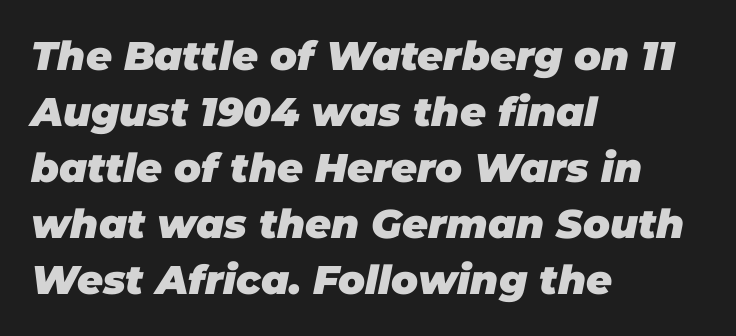
Q: Is the text bold? A: Yes.
Q: Is the text italic (slanted)? A: Yes, it leans right by about 11 degrees.
Q: Is the text underlined? A: No.
Q: How is the paragraph aligned? A: Left-aligned.
Q: Is the spacing between letters normal or unusually wide? A: Normal.
Q: Is the spacing between lines tight, normal or loose? A: Normal.
Q: Width (condensed, normal, or wide)? A: Normal.
Q: Stroke contrast? A: Low.
Q: x-height? A: Large.
Q: Monospaced? A: No.
